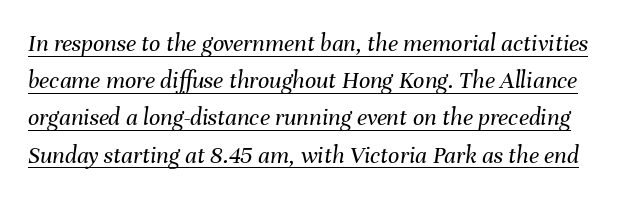
{"italic": "yes", "lean": "right", "slant_degrees": 8, "bold": "no", "underline": "yes", "line_spacing": "normal", "line_spacing_ratio": 1.49, "letter_spacing": "normal", "letter_spacing_em": 0.0, "glyph_px": 25}
